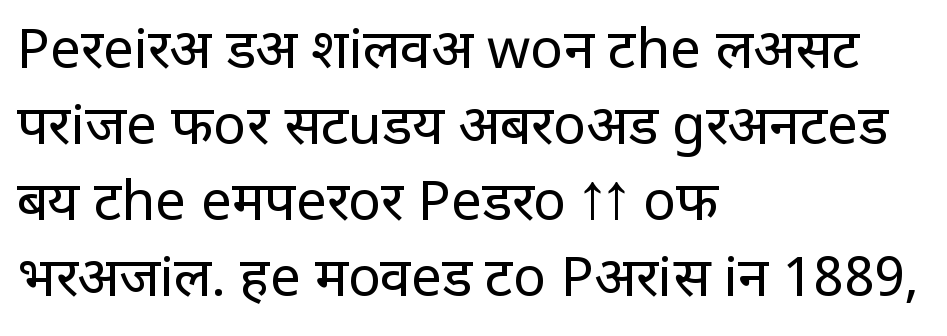
{"serif": "no", "italic": "no", "bold": "no", "weight": "regular", "width": "normal", "stroke_contrast": "low", "x_height": "large", "monospaced": "no", "underline": "no", "align": "left", "line_spacing": "normal", "line_spacing_ratio": 1.38, "letter_spacing": "normal", "letter_spacing_em": 0.0, "glyph_px": 55}
